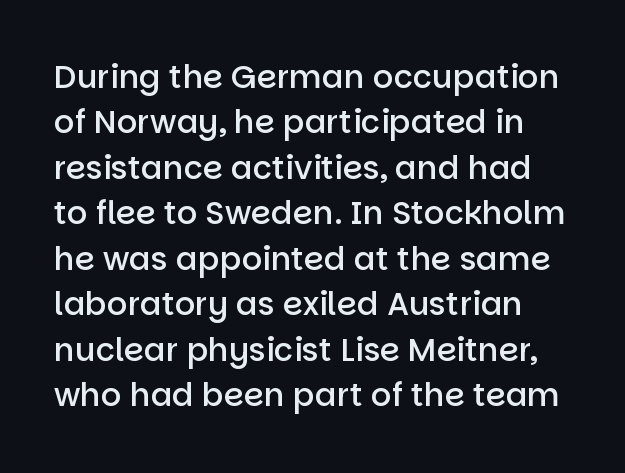
Its strokes are somewhat broadened, the hallmark of semibold type. If you drew a line through each stem, it would be perfectly vertical. A typesetter would call this proportional, since set widths differ per character. Vertical spacing — default.
